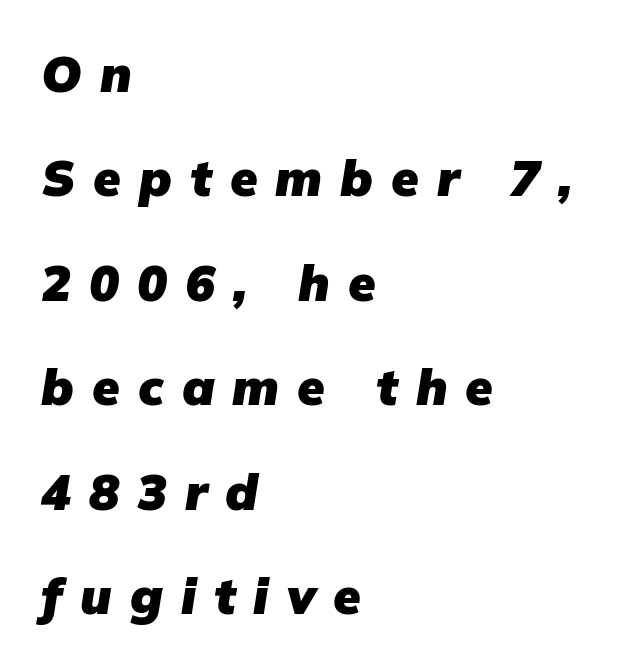
Type without underlining. Proportional: the letters do not fall into vertical columns. Does the copy run flush right? No — it runs flush left. These lines stand farther apart than default settings would place them. The glyphs have the mass of a bold cut.
